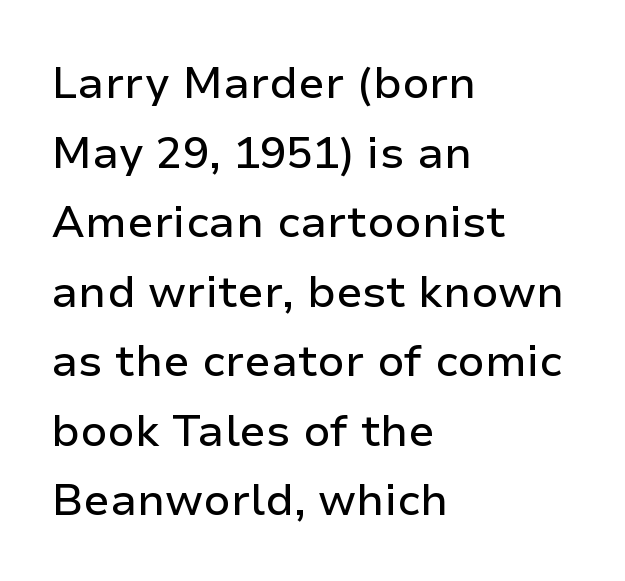
Short and long lines alike share a common starting point at left. Line spacing here is normal. Rendered with straight, roman letterforms. Is the letter spacing exaggerated? No — it looks like the ordinary default.
